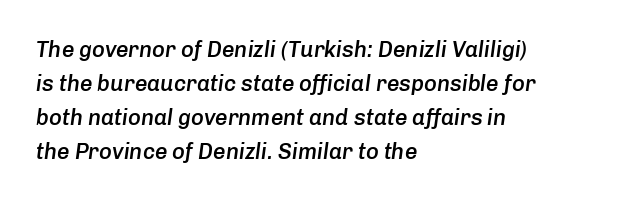
Summary of vertical rhythm: regular, with standard interline spacing. The face used here is rendered with its standard letterfit. Slant detected: the letters are inclined. Horizontally, the lines are justified to the leading edge only.
